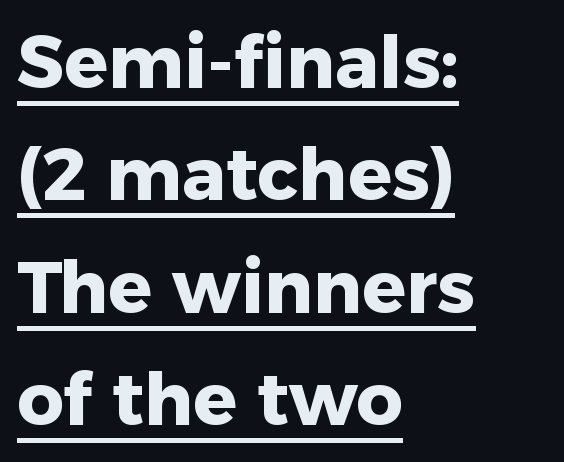
{"serif": "no", "italic": "no", "bold": "yes", "weight": "heavy", "width": "normal", "stroke_contrast": "low", "x_height": "medium", "monospaced": "no", "underline": "yes", "align": "left", "line_spacing": "normal", "line_spacing_ratio": 1.54, "letter_spacing": "normal", "letter_spacing_em": 0.0, "glyph_px": 73}
